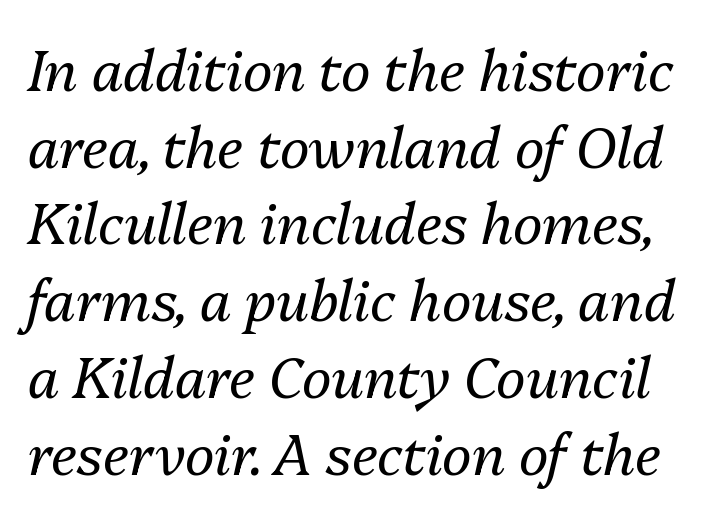
Q: Is the text bold? A: No.
Q: Is the text italic (slanted)? A: Yes, it leans right by about 13 degrees.
Q: Is the text underlined? A: No.
Q: Is the spacing between letters normal or unusually wide? A: Normal.
Q: Is the spacing between lines tight, normal or loose? A: Normal.
Q: Width (condensed, normal, or wide)? A: Normal.
Q: Stroke contrast? A: Medium.
Q: x-height? A: Medium.
Q: Monospaced? A: No.
